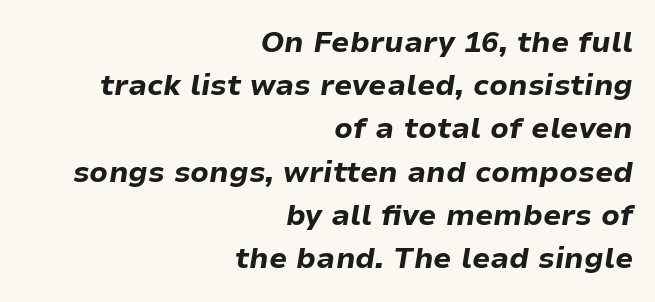
The image shows 29 px bold type, italic (leaning right); set right-aligned, normal line spacing (1.49x), normal letter spacing, not underlined; low stroke contrast and a medium x-height.
